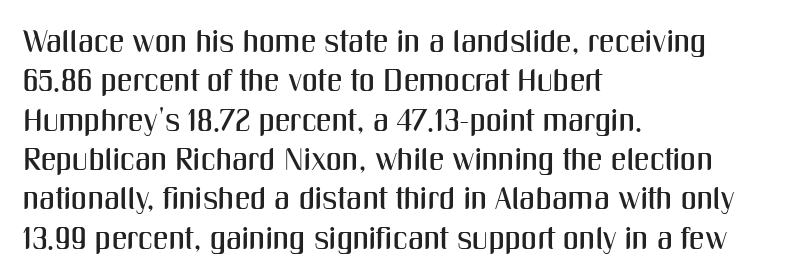
Q: Is the text italic (slanted)? A: No, it is upright.
Q: Is the typeface a serif or a sans-serif typeface? A: Sans-serif.
Q: Is the text underlined? A: No.
Q: How is the paragraph aligned? A: Left-aligned.
Q: Is the spacing between letters normal or unusually wide? A: Normal.
Q: Is the spacing between lines tight, normal or loose? A: Normal.
Q: Width (condensed, normal, or wide)? A: Condensed.
Q: Stroke contrast? A: Medium.
Q: x-height? A: Medium.
Q: Monospaced? A: No.
